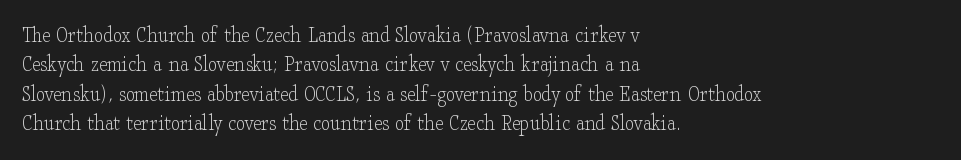
The image shows 23 px text type, upright; set left-aligned, normal line spacing (1.28x), normal letter spacing, not underlined.
